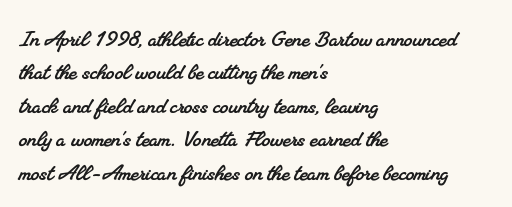
{"underline": "no", "align": "left", "line_spacing_ratio": 1.24, "letter_spacing": "normal", "letter_spacing_em": 0.0, "glyph_px": 27}
